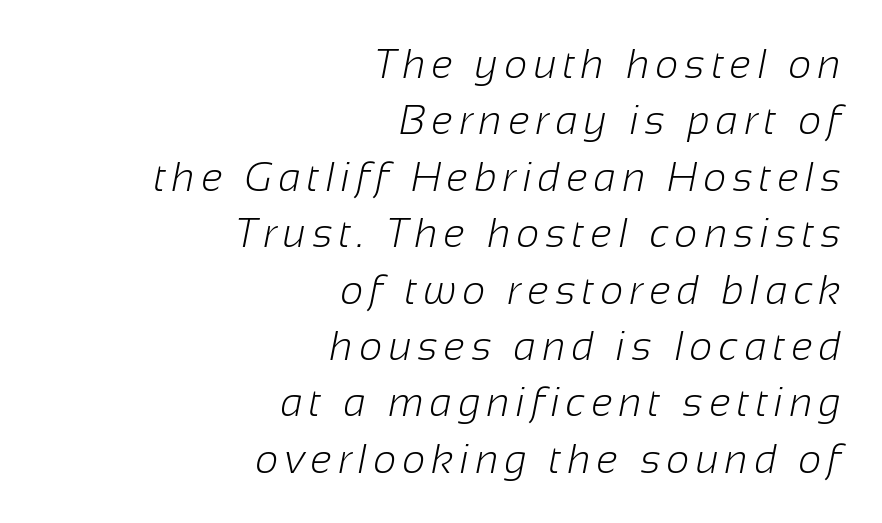
{"serif": "no", "bold": "no", "weight": "light", "width": "normal", "stroke_contrast": "low", "x_height": "medium", "monospaced": "no", "underline": "no", "align": "right", "line_spacing": "normal", "line_spacing_ratio": 1.41, "glyph_px": 40}
